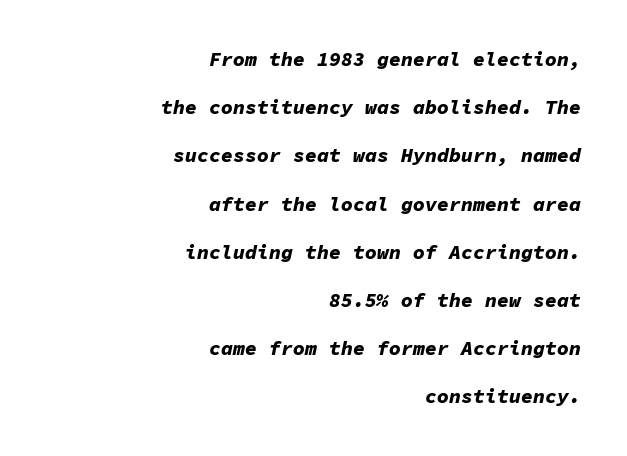
Q: Is the text bold? A: Yes.
Q: Is the text italic (slanted)? A: Yes, it leans right by about 11 degrees.
Q: Is the text underlined? A: No.
Q: How is the paragraph aligned? A: Right-aligned.
Q: Is the spacing between letters normal or unusually wide? A: Normal.
Q: Is the spacing between lines tight, normal or loose? A: Loose.
